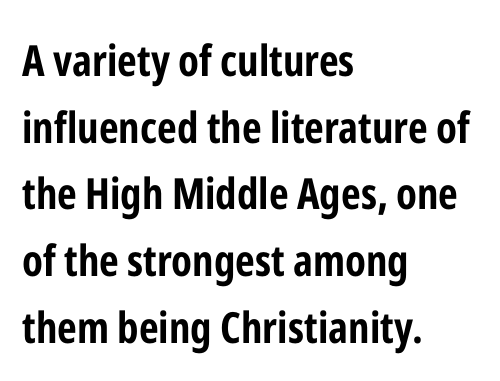
Q: Is the text bold? A: Yes.
Q: Is the text italic (slanted)? A: No, it is upright.
Q: Is the typeface a serif or a sans-serif typeface? A: Sans-serif.
Q: Is the text underlined? A: No.
Q: How is the paragraph aligned? A: Left-aligned.
Q: Is the spacing between letters normal or unusually wide? A: Normal.
Q: Is the spacing between lines tight, normal or loose? A: Normal.
Q: Width (condensed, normal, or wide)? A: Condensed.
Q: Stroke contrast? A: Low.
Q: x-height? A: Medium.
Q: Monospaced? A: No.
